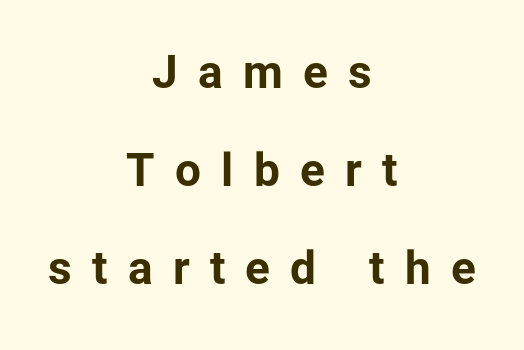
The gaps between neighbouring characters are conspicuously large. Character widths vary here, with narrow letters taking less room than wide ones. This sample trades compactness for vertical openness between lines. Compared with a flush-left layout, this one balances lines on the center instead.
